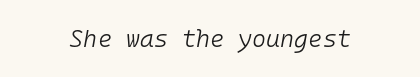
The axis of the letterforms is tilted away from vertical. The tracking reads as untouched default to a designer's eye. Unmarked baselines from the first word to the last. The cut favours lightness, reaching ordinary text weight at its darkest.
